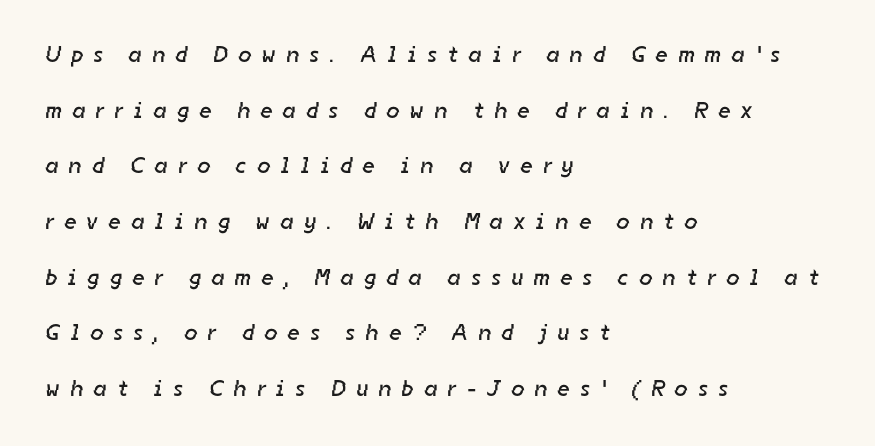
Descenders hang freely into open space. Line beginnings align vertically; line endings do not. The leading is generous, giving the passage an open texture. Characters follow at a spacing far wider than the type designer built in. Stems and bowls with no extra thickness — not bold.
